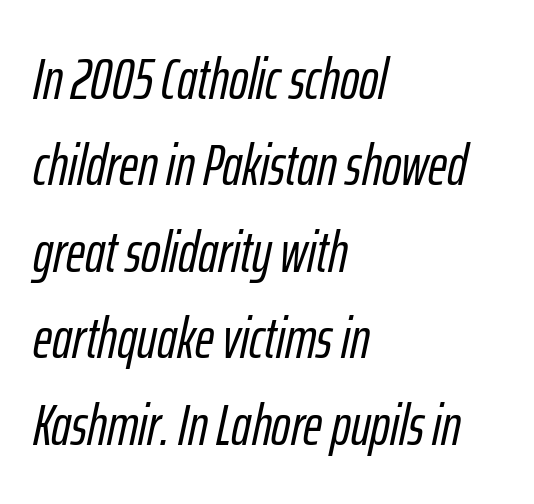
Q: Is the text italic (slanted)? A: Yes, it leans right by about 12 degrees.
Q: Is the text underlined? A: No.
Q: How is the paragraph aligned? A: Left-aligned.
Q: Is the spacing between letters normal or unusually wide? A: Normal.
Q: Is the spacing between lines tight, normal or loose? A: Normal.
Q: Width (condensed, normal, or wide)? A: Condensed.
Q: Stroke contrast? A: Low.
Q: x-height? A: Medium.
Q: Monospaced? A: No.
